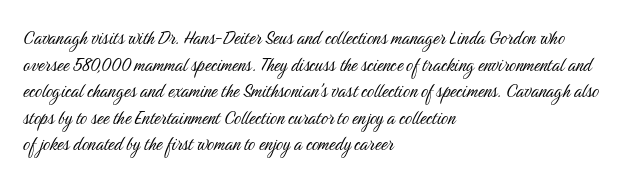
The image shows 22 px text type; set left-aligned, line spacing 1.21x, normal letter spacing, not underlined.
